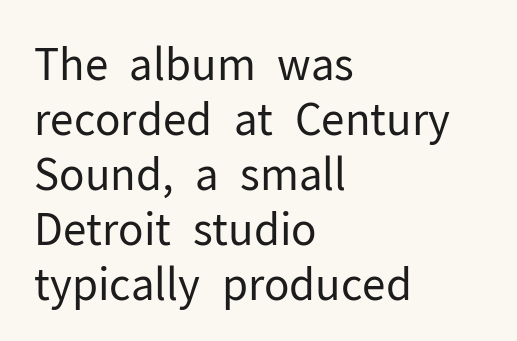
Regular leading. Caption: face not bold, strokes unweighted. No extra tracking has been applied to these lines. Honestly, there is no underline to notice here at all. In CSS terms this would be text-align: left. Spacing verdict: proportional, widths tailored to each character.
